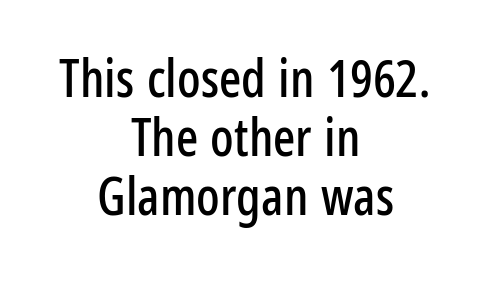
The image shows 52 px condensed sans-serif type, upright; set centered, tight line spacing (1.13x), normal letter spacing, not underlined; low stroke contrast and a medium x-height.
